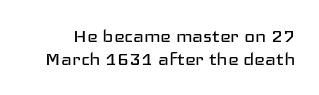
Q: Is the text bold? A: No.
Q: Is the text italic (slanted)? A: No, it is upright.
Q: Is the text underlined? A: No.
Q: Is the spacing between letters normal or unusually wide? A: Normal.
Q: Is the spacing between lines tight, normal or loose? A: Tight.
